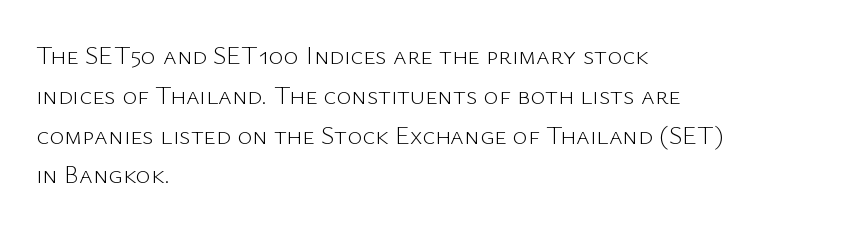
Nobody touched the tracking dial on this one. Line starts are locked; line ends wander. The block of text has a typical density, with ordinary space between rows. The glyphs are unaccompanied by any horizontal stroke below them. Notice how the stems are strictly vertical — no italics here. These glyphs show unthickened strokes, regular width or finer.
